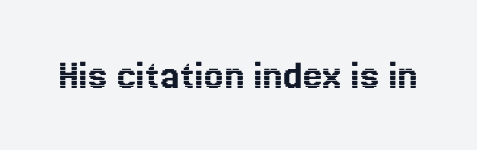
{"italic": "no", "width": "normal", "x_height": "medium", "monospaced": "no", "underline": "no", "letter_spacing": "normal", "letter_spacing_em": 0.0, "glyph_px": 43}
